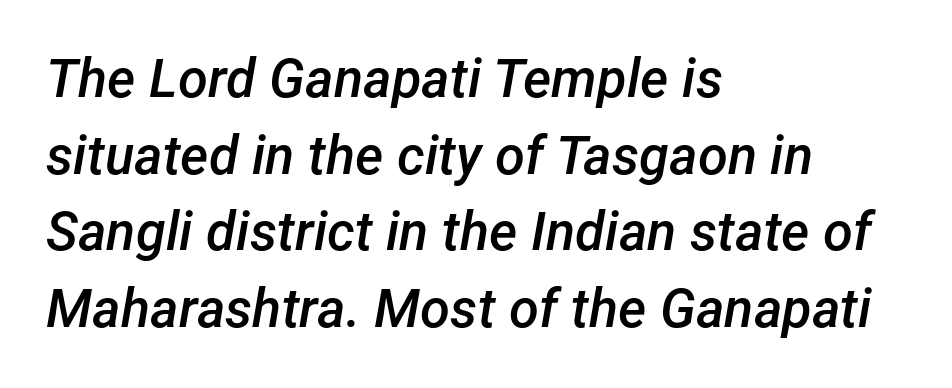
{"italic": "yes", "lean": "right", "slant_degrees": 12, "bold": "semi", "weight": "semibold", "width": "normal", "stroke_contrast": "low", "x_height": "medium", "monospaced": "no", "underline": "no", "align": "left", "line_spacing": "normal", "line_spacing_ratio": 1.42, "letter_spacing": "normal", "letter_spacing_em": 0.0, "glyph_px": 54}
